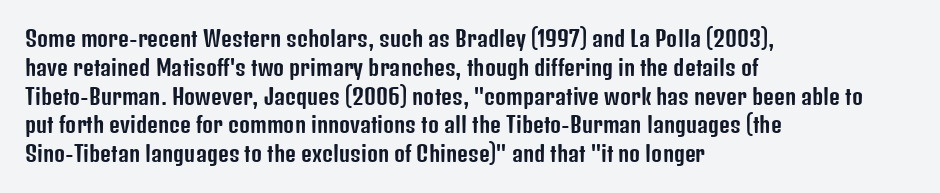
The compositor pushed each line to the left boundary. The strip under each line holds only bare page. When letters stand straight like this, we call the style roman or upright. Letter spacing: default. In terms of leading, this rendering sits right in the middle.
